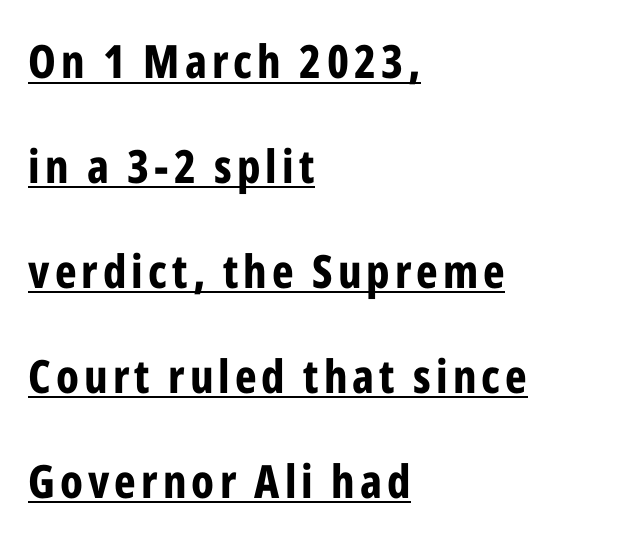
The image shows 46 px bold, condensed sans-serif type, upright; set left-aligned, loose line spacing (2.28x), underlined; low stroke contrast and a medium x-height.
